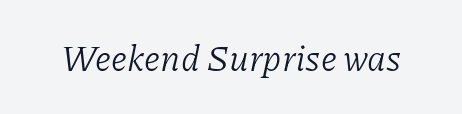
The image shows 36 px light serif type, italic (leaning right); set normal letter spacing, not underlined; low stroke contrast and a medium x-height.
